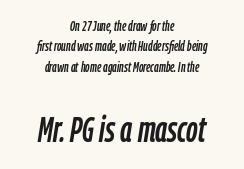
Q: Is the text italic (slanted)? A: Yes, it leans right by about 9 degrees.
Q: Is the text underlined? A: No.
Q: How is the paragraph aligned? A: Centered.
Q: Is the spacing between letters normal or unusually wide? A: Normal.
Q: Is the spacing between lines tight, normal or loose? A: Normal.
Q: Which block of text is set in a larger size, the first (top) or the second (bottom)? A: The second (bottom) one.
Q: Width (condensed, normal, or wide)? A: Condensed.
Q: Stroke contrast? A: Low.
Q: x-height? A: Medium.
Q: Monospaced? A: No.
